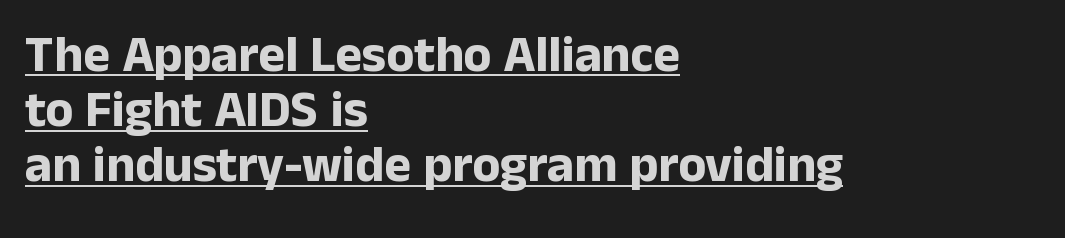
Q: Is the text bold? A: Yes.
Q: Is the text italic (slanted)? A: No, it is upright.
Q: Is the typeface a serif or a sans-serif typeface? A: Sans-serif.
Q: Is the text underlined? A: Yes.
Q: How is the paragraph aligned? A: Left-aligned.
Q: Is the spacing between letters normal or unusually wide? A: Normal.
Q: Is the spacing between lines tight, normal or loose? A: Tight.
Q: Width (condensed, normal, or wide)? A: Normal.
Q: Stroke contrast? A: Low.
Q: x-height? A: Medium.
Q: Monospaced? A: No.
